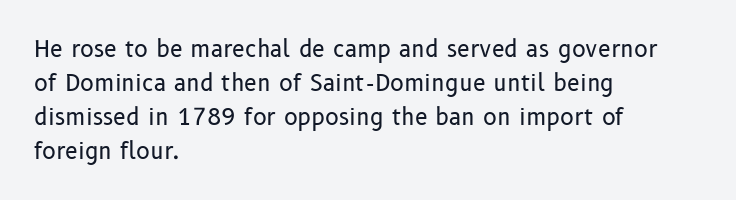
The image shows 23 px text type, upright; set left-aligned, normal line spacing (1.48x), normal letter spacing, not underlined.
